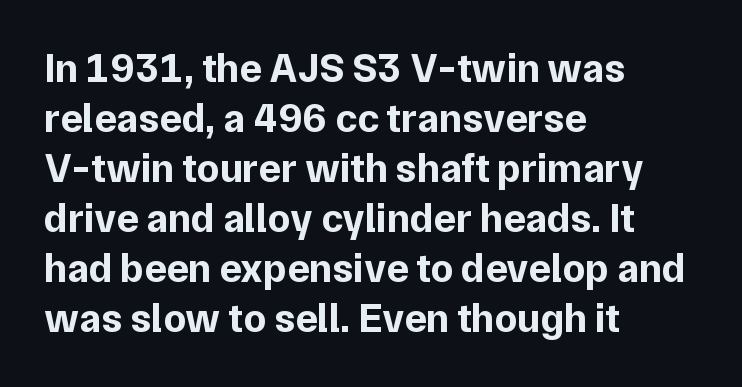
{"serif": "no", "italic": "no", "bold": "yes", "weight": "bold", "width": "normal", "stroke_contrast": "low", "x_height": "medium", "monospaced": "no", "underline": "no", "align": "left", "line_spacing_ratio": 1.22, "letter_spacing": "normal", "letter_spacing_em": 0.0, "glyph_px": 41}
